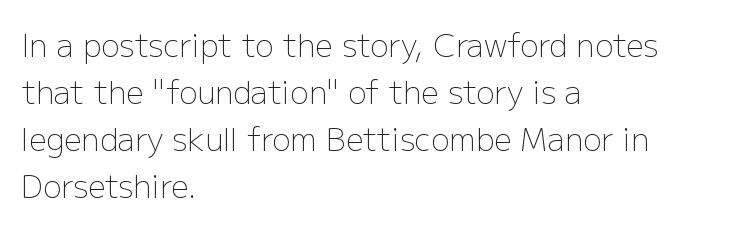
{"serif": "no", "italic": "no", "bold": "no", "weight": "light", "width": "normal", "stroke_contrast": "low", "x_height": "medium", "monospaced": "no", "underline": "no", "align": "left", "line_spacing": "normal", "line_spacing_ratio": 1.52, "letter_spacing": "normal", "letter_spacing_em": 0.0, "glyph_px": 31}
